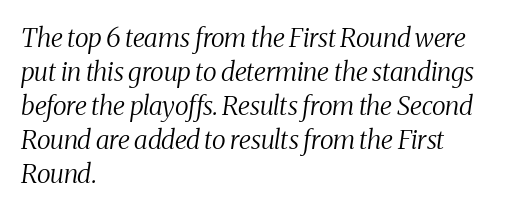
Baseline-to-baseline distance is the conventional proportion of letter height. The gaps between neighbouring characters are ordinary and unremarkable. The letters are slanted; this is an italic face. The passage is arranged the way most books set body copy — flush left.
